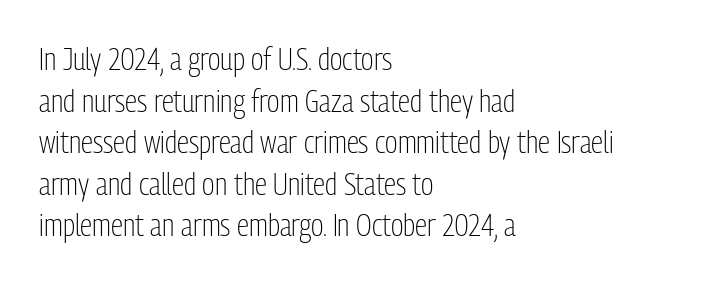
{"serif": "no", "italic": "no", "bold": "no", "weight": "light", "width": "condensed", "stroke_contrast": "low", "x_height": "medium", "monospaced": "no", "underline": "no", "align": "left", "line_spacing": "normal", "line_spacing_ratio": 1.34, "letter_spacing": "normal", "letter_spacing_em": 0.0, "glyph_px": 31}
